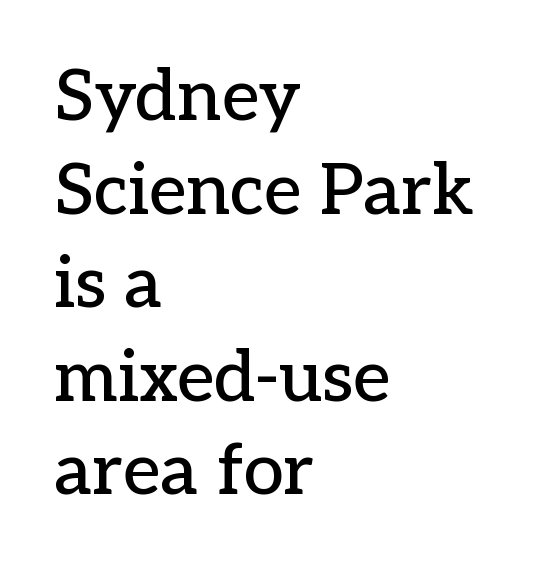
The image shows 72 px serif type, upright; set left-aligned, normal line spacing (1.3x), normal letter spacing, not underlined; low stroke contrast and a medium x-height.
